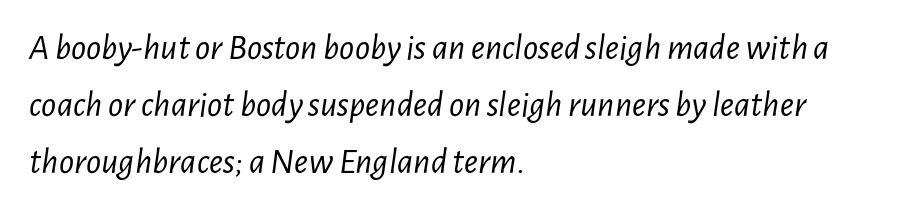
Q: Is the text bold? A: No.
Q: Is the text italic (slanted)? A: Yes, it leans right by about 7 degrees.
Q: Is the text underlined? A: No.
Q: How is the paragraph aligned? A: Left-aligned.
Q: Is the spacing between letters normal or unusually wide? A: Normal.
Q: Is the spacing between lines tight, normal or loose? A: Normal.
Q: Width (condensed, normal, or wide)? A: Condensed.
Q: Stroke contrast? A: Low.
Q: x-height? A: Medium.
Q: Monospaced? A: No.
